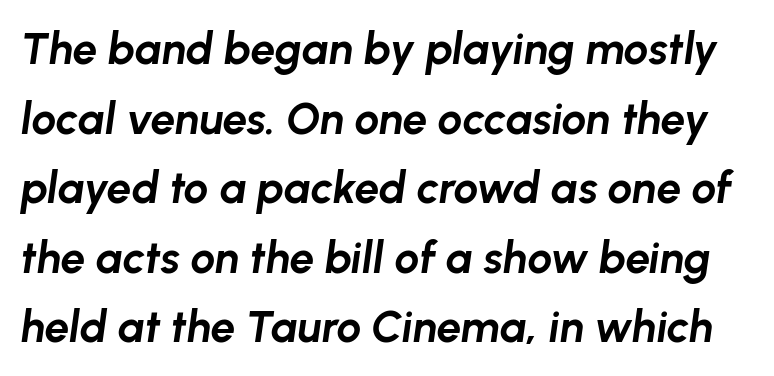
{"italic": "yes", "lean": "right", "slant_degrees": 8, "bold": "yes", "weight": "bold", "width": "normal", "stroke_contrast": "low", "x_height": "medium", "monospaced": "no", "underline": "no", "line_spacing": "normal", "line_spacing_ratio": 1.58, "letter_spacing": "normal", "letter_spacing_em": 0.0, "glyph_px": 44}
